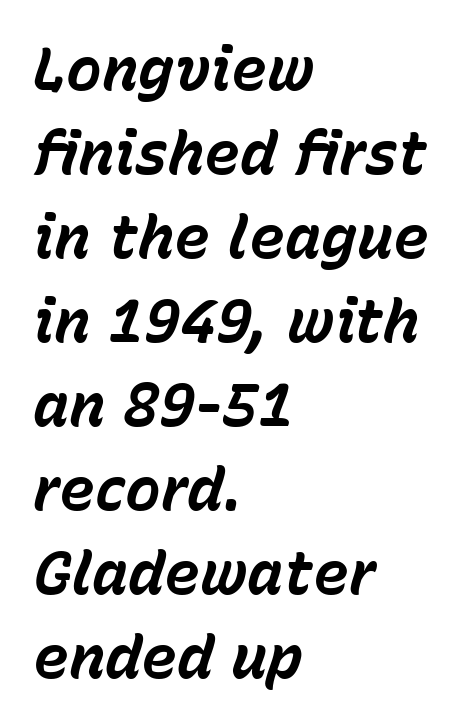
Q: Is the text bold? A: Yes.
Q: Is the text italic (slanted)? A: Yes, it leans right by about 15 degrees.
Q: Is the text underlined? A: No.
Q: How is the paragraph aligned? A: Left-aligned.
Q: Is the spacing between letters normal or unusually wide? A: Normal.
Q: Is the spacing between lines tight, normal or loose? A: Normal.
Q: Width (condensed, normal, or wide)? A: Normal.
Q: Stroke contrast? A: Low.
Q: x-height? A: Medium.
Q: Monospaced? A: No.
